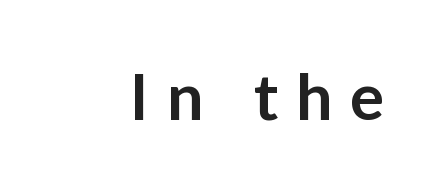
Q: Is the text bold? A: Semi-bold.
Q: Is the text italic (slanted)? A: No, it is upright.
Q: Is the typeface a serif or a sans-serif typeface? A: Sans-serif.
Q: Is the text underlined? A: No.
Q: Is the spacing between letters normal or unusually wide? A: Unusually wide.
Q: Width (condensed, normal, or wide)? A: Normal.
Q: Stroke contrast? A: Low.
Q: x-height? A: Medium.
Q: Monospaced? A: No.
